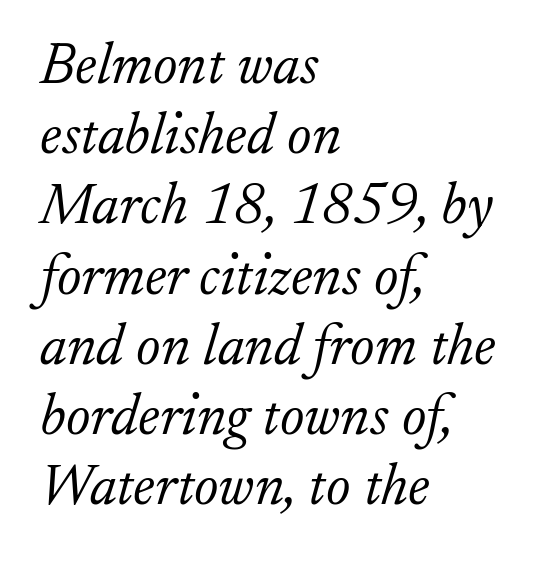
The setting favours the left margin, as ordinary paragraphs usually do. Caption: face not bold, strokes unweighted. Each word holds together tightly as a unit, with standard inter-letter gaps. The string is rendered with underlining switched off.
